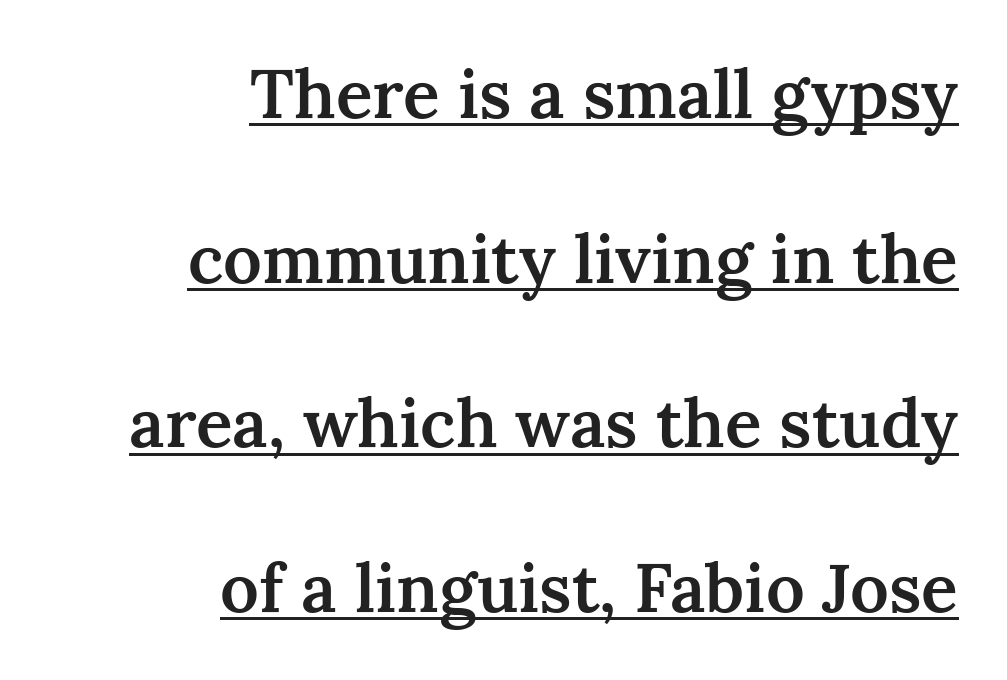
{"serif": "yes", "italic": "no", "bold": "semi", "weight": "semibold", "width": "normal", "stroke_contrast": "medium", "x_height": "medium", "monospaced": "no", "underline": "yes", "align": "right", "line_spacing": "loose", "line_spacing_ratio": 2.42, "letter_spacing": "normal", "letter_spacing_em": 0.0, "glyph_px": 68}
